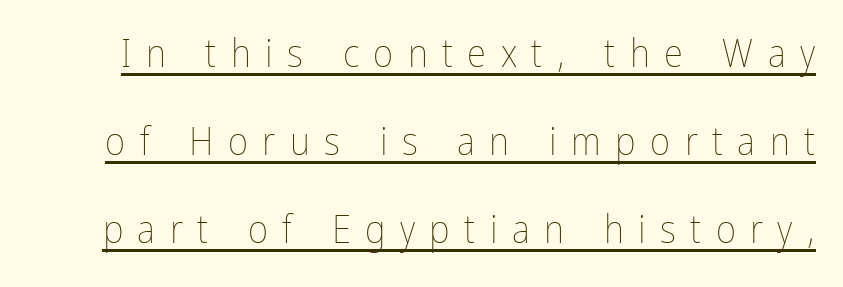
{"italic": "no", "bold": "no", "weight": "thin", "width": "condensed", "stroke_contrast": "low", "x_height": "medium", "monospaced": "no", "underline": "yes", "line_spacing": "loose", "line_spacing_ratio": 2.26, "letter_spacing": "wide", "letter_spacing_em": 0.37, "glyph_px": 39}
